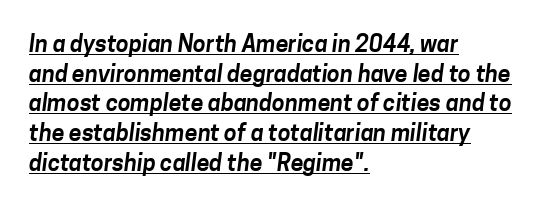
The image shows 23 px text type; set left-aligned, normal line spacing (1.29x), normal letter spacing, underlined.
